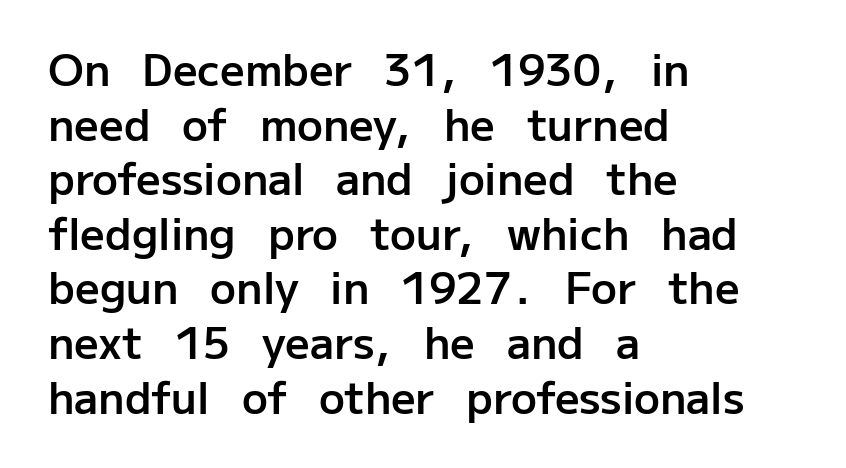
{"serif": "no", "italic": "no", "bold": "semi", "weight": "semibold", "width": "normal", "stroke_contrast": "low", "x_height": "medium", "monospaced": "no", "underline": "no", "align": "left", "line_spacing": "normal", "line_spacing_ratio": 1.27, "letter_spacing": "normal", "letter_spacing_em": 0.0, "glyph_px": 43}
